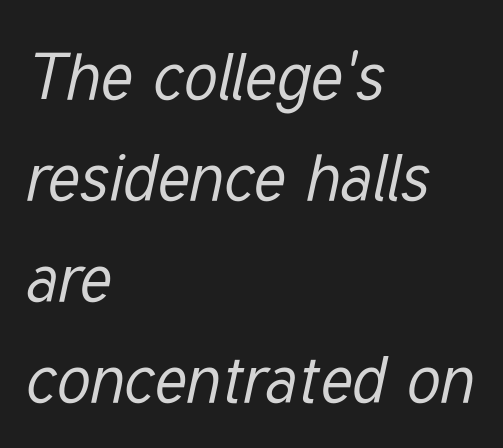
{"italic": "yes", "lean": "right", "slant_degrees": 12, "bold": "no", "weight": "regular", "width": "condensed", "stroke_contrast": "low", "x_height": "medium", "monospaced": "no", "underline": "no", "align": "left", "line_spacing": "normal", "line_spacing_ratio": 1.53, "letter_spacing": "normal", "letter_spacing_em": 0.0, "glyph_px": 66}
